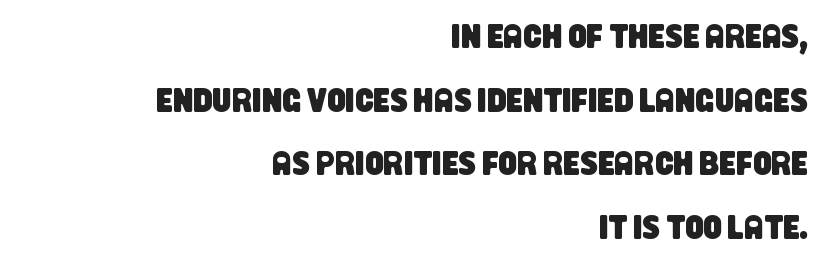
{"serif": "no", "width": "condensed", "stroke_contrast": "low", "x_height": "large", "monospaced": "no", "underline": "no", "align": "right", "line_spacing": "loose", "line_spacing_ratio": 1.93, "letter_spacing": "normal", "letter_spacing_em": 0.0, "glyph_px": 33}
